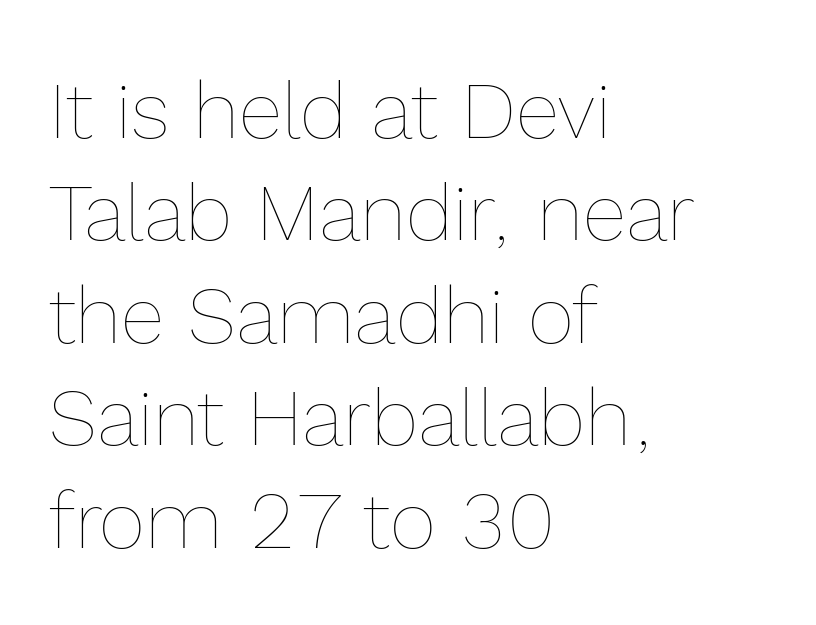
Q: Is the text bold? A: No.
Q: Is the text italic (slanted)? A: No, it is upright.
Q: Is the text underlined? A: No.
Q: How is the paragraph aligned? A: Left-aligned.
Q: Is the spacing between letters normal or unusually wide? A: Normal.
Q: Is the spacing between lines tight, normal or loose? A: Normal.
Q: Width (condensed, normal, or wide)? A: Normal.
Q: x-height? A: Medium.
Q: Monospaced? A: No.
